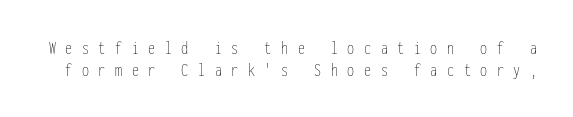
{"italic": "no", "bold": "no", "underline": "no", "line_spacing": "tight", "line_spacing_ratio": 1.11, "letter_spacing": "wide", "letter_spacing_em": 0.48, "glyph_px": 20}
